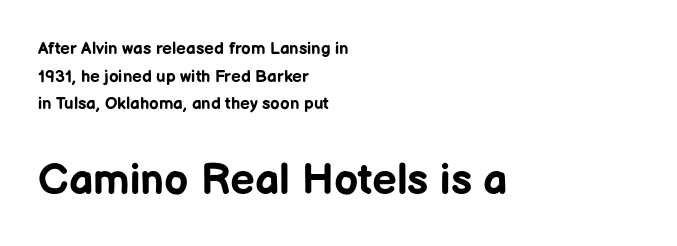
{"serif": "no", "italic": "no", "bold": "yes", "weight": "bold", "width": "normal", "stroke_contrast": "low", "x_height": "medium", "monospaced": "no", "underline": "no", "align": "left", "line_spacing": "normal", "line_spacing_ratio": 1.62, "letter_spacing": "normal", "letter_spacing_em": 0.0, "larger_block": "second", "size_ratio": 2.53, "glyph_px": 43}
